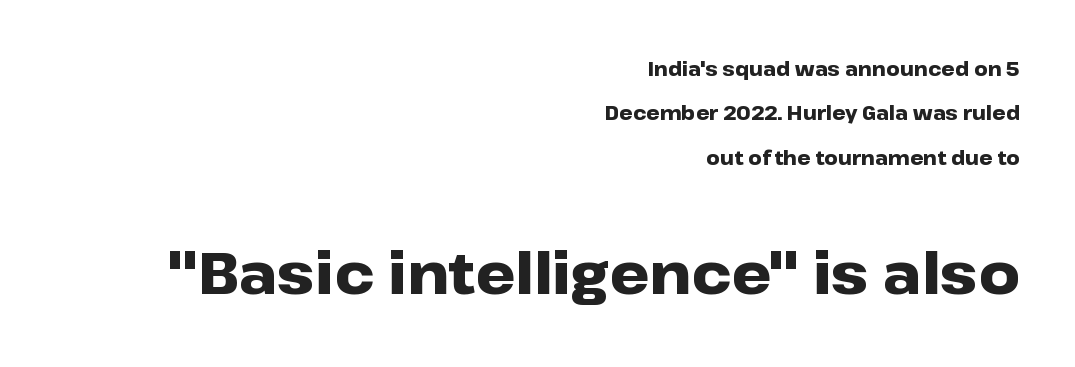
A clean baseline with only descenders dipping below it. Caption: upper text group reduced, lower text group enlarged. Chunky letters — that's bold for sure. Do the letters lean? They stand straight. Words appear dense and cohesive because spacing is normal.
